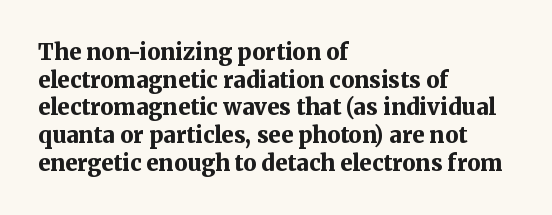
These words are printed bold, with thick strokes throughout. The string is rendered with underlining switched off. What's the leading like? Ordinary, nothing unusual. Tracking value appears to be zero — textbook default spacing. This rendering uses left alignment, leaving the right contour irregular. Every stem runs plumb, perpendicular to the baseline.
